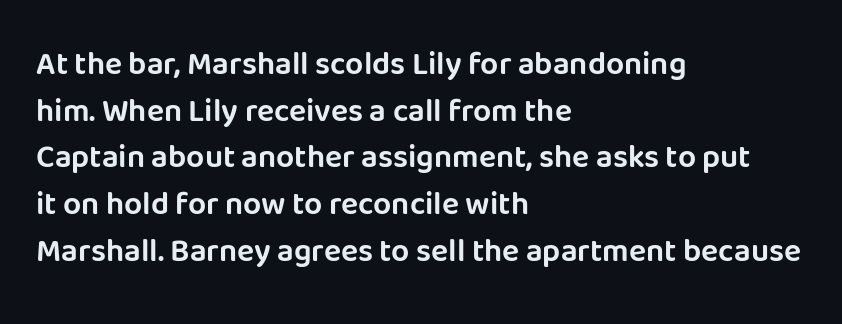
Q: Is the text italic (slanted)? A: No, it is upright.
Q: Is the typeface a serif or a sans-serif typeface? A: Sans-serif.
Q: Is the text underlined? A: No.
Q: How is the paragraph aligned? A: Left-aligned.
Q: Is the spacing between letters normal or unusually wide? A: Normal.
Q: Is the spacing between lines tight, normal or loose? A: Normal.
Q: Width (condensed, normal, or wide)? A: Normal.
Q: Stroke contrast? A: Low.
Q: x-height? A: Large.
Q: Monospaced? A: No.
